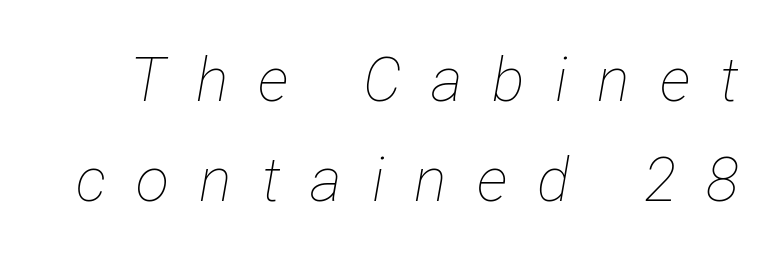
The image shows 61 px thin, condensed type, italic (leaning right); set normal line spacing (1.64x), unusually wide letter spacing (+0.49 em), not underlined; low stroke contrast and a medium x-height.
